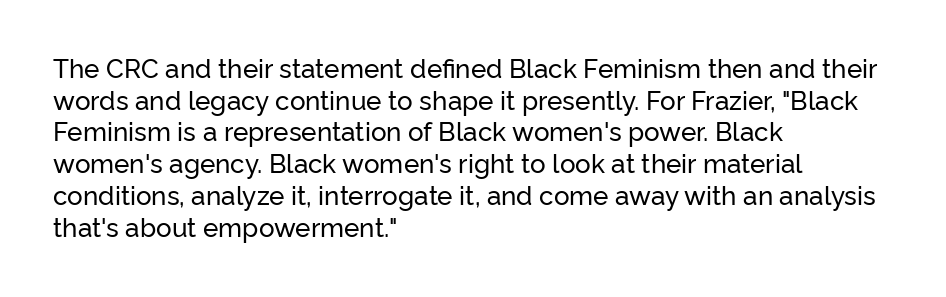
The lettering stays uniformly vertical, giving the passage a roman look. The baseline area is clear. The setting favours the left margin, as ordinary paragraphs usually do. These lines keep a tight, regular rhythm from letter to letter.
